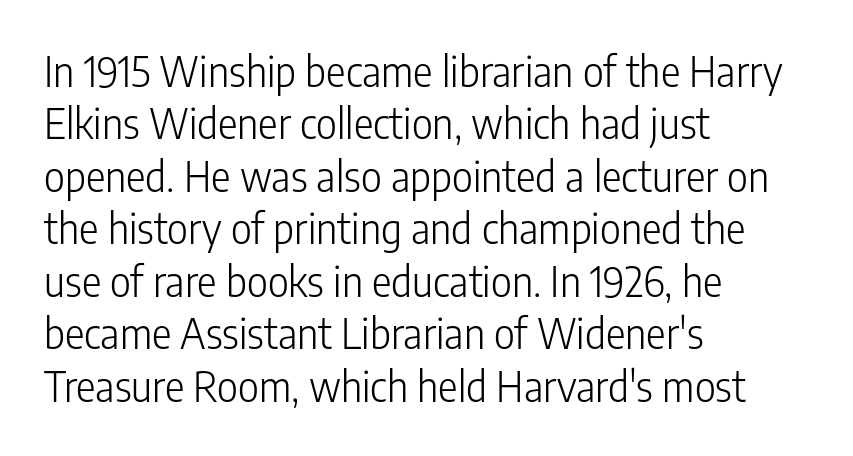
The image shows 41 px light, condensed sans-serif type, upright; set left-aligned, normal line spacing (1.28x), normal letter spacing, not underlined; low stroke contrast and a medium x-height.
